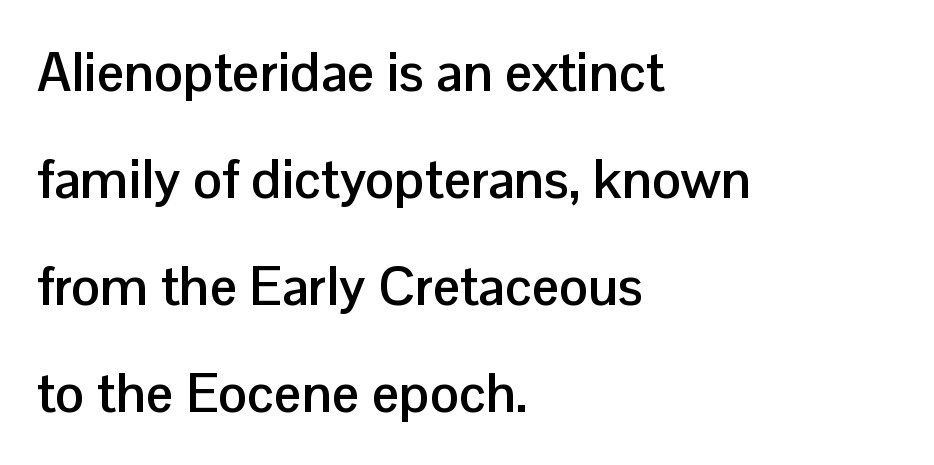
{"serif": "no", "italic": "no", "bold": "yes", "weight": "semibold", "width": "normal", "stroke_contrast": "low", "x_height": "medium", "monospaced": "no", "underline": "no", "align": "left", "line_spacing": "loose", "line_spacing_ratio": 1.98, "letter_spacing": "normal", "letter_spacing_em": 0.0, "glyph_px": 54}
